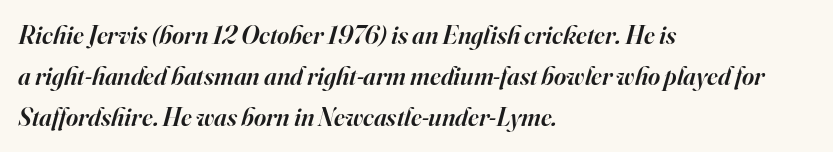
{"italic": "yes", "lean": "right", "slant_degrees": 16, "bold": "semi", "underline": "no", "align": "left", "line_spacing": "normal", "line_spacing_ratio": 1.58, "letter_spacing": "normal", "letter_spacing_em": 0.0, "glyph_px": 26}
